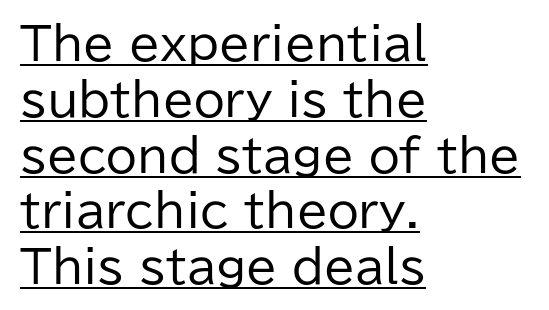
Is the stroke heavy? The answer is a plain regular-or-lighter. The rendering uses natural spacing where letterforms have individual widths. Has an underline been added? It has. Serifs: no, the terminals of the letterforms are clean.
